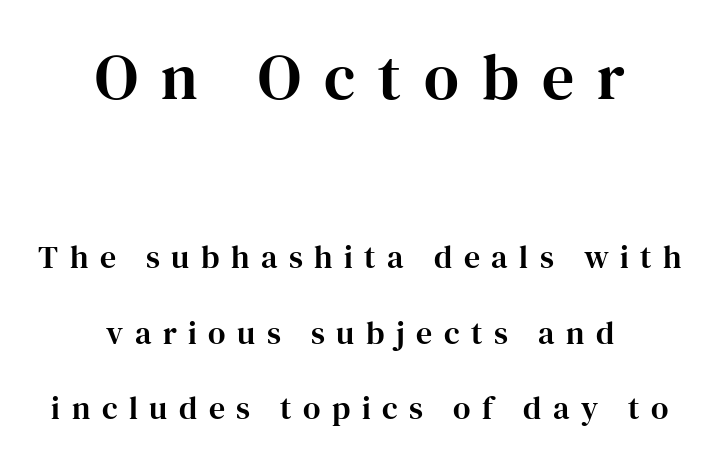
The image shows 64 px serif type, upright; set centered, loose line spacing (2.36x), unusually wide letter spacing (+0.36 em), not underlined; the first (top) block is 2.0x larger; high stroke contrast and a medium x-height.
